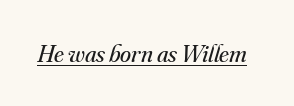
Unbolded letterforms with no extra heft. The letters sit at their default tracking, neither squeezed nor spread. Would a proofreader flag this as italicized? Yes. Underlining? Definitely there.
